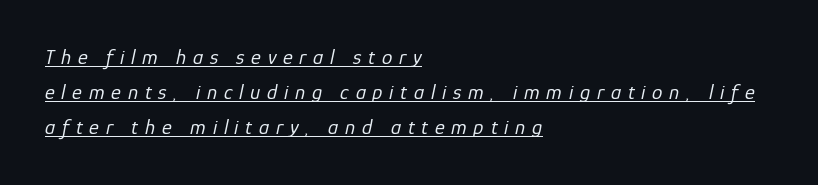
{"italic": "yes", "lean": "right", "slant_degrees": 12, "bold": "no", "underline": "yes", "align": "left", "line_spacing": "normal", "line_spacing_ratio": 1.67, "letter_spacing": "wide", "letter_spacing_em": 0.32, "glyph_px": 21}
